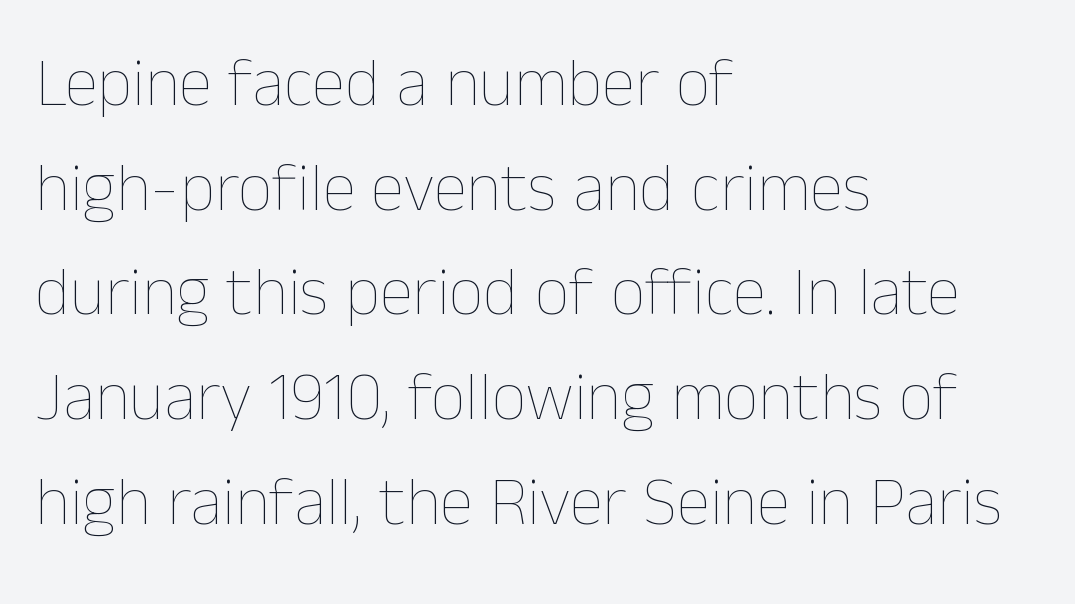
Each stroke keeps to a modest, everyday thickness or less. Regular leading. These lines are rendered in a variable-pitch font. The passage shown is not underscored anywhere.
